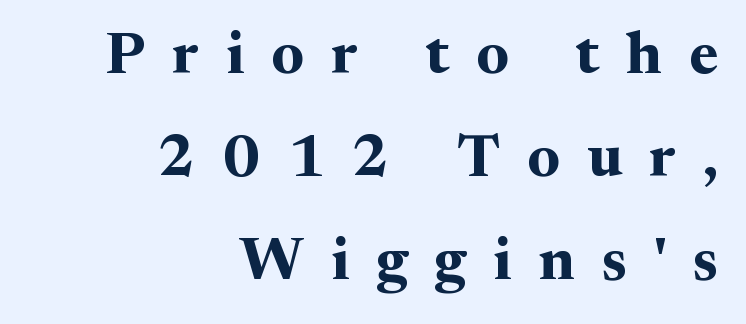
Inter-character spacing is expanded well beyond the font's built-in metrics. Line ends are locked; line starts wander. The letters stand upright; this is a roman face. Spacing verdict: proportional, widths tailored to each character. Rule under the text: the space is simply empty. In terms of weight, the rendering is a true, heavy bold.
